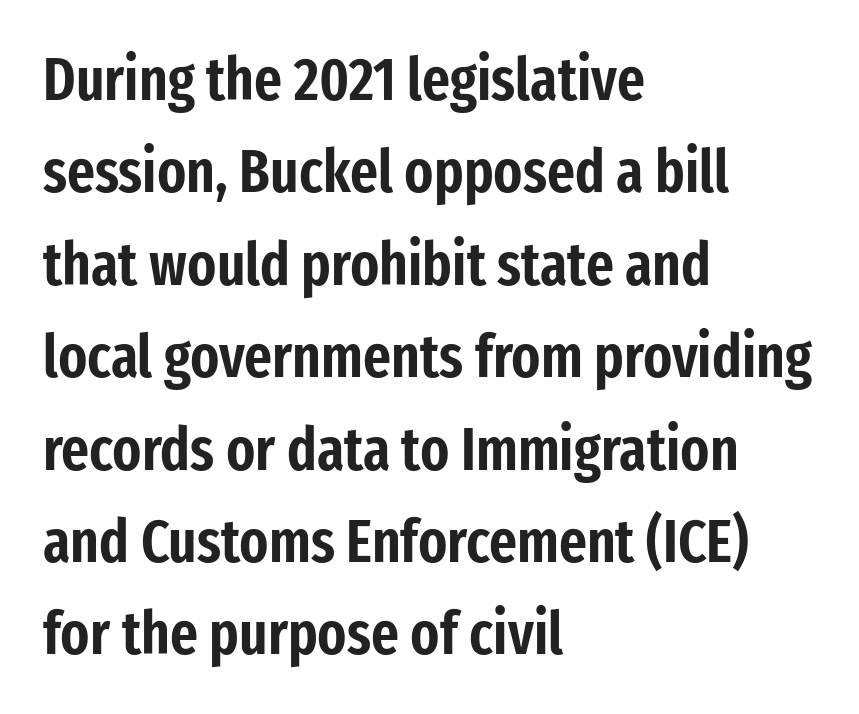
In terms of letterform style, serifs are entirely absent. Horizontal bands of white between lines are of average thickness. The horizontal fit of the characters is conventional and even. A typesetter would call this proportional, since set widths differ per character.
